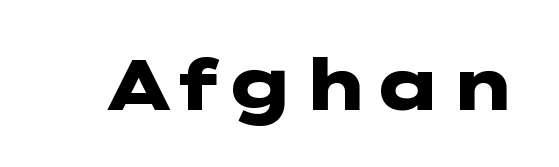
{"serif": "no", "italic": "no", "bold": "yes", "weight": "heavy", "width": "wide", "stroke_contrast": "low", "x_height": "medium", "underline": "no", "letter_spacing": "normal", "letter_spacing_em": 0.0, "glyph_px": 71}
